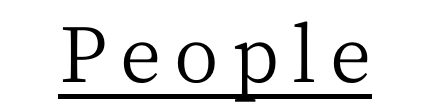
The image shows 77 px regular-weight serif type, upright; set underlined; medium stroke contrast and a medium x-height.
